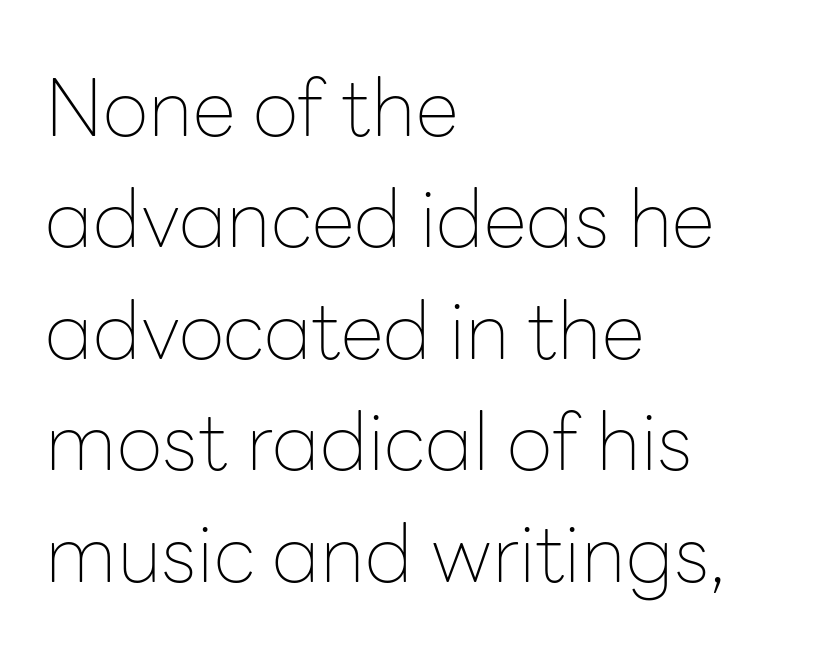
In CSS terms this would be text-align: left. A quiet, ordinary-to-light weight characterises the typeface. These lines were composed using upright roman letters. The space beneath each line is pristine and unruled.
